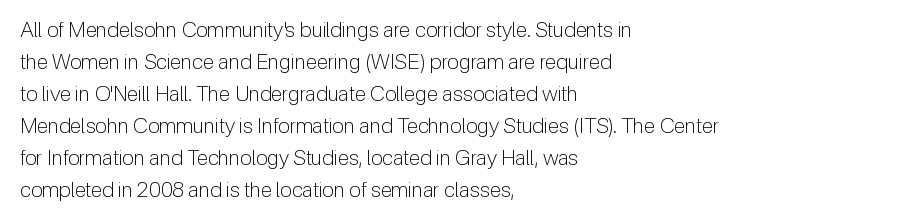
Q: Is the text bold? A: No.
Q: Is the text italic (slanted)? A: No, it is upright.
Q: Is the text underlined? A: No.
Q: How is the paragraph aligned? A: Left-aligned.
Q: Is the spacing between letters normal or unusually wide? A: Normal.
Q: Is the spacing between lines tight, normal or loose? A: Normal.
